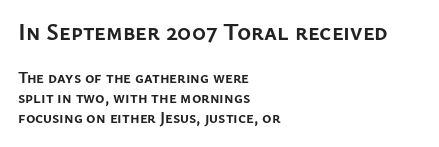
{"italic": "no", "bold": "yes", "underline": "no", "align": "left", "line_spacing": "normal", "line_spacing_ratio": 1.27, "letter_spacing": "normal", "letter_spacing_em": 0.0, "larger_block": "first", "size_ratio": 1.5, "glyph_px": 24}
